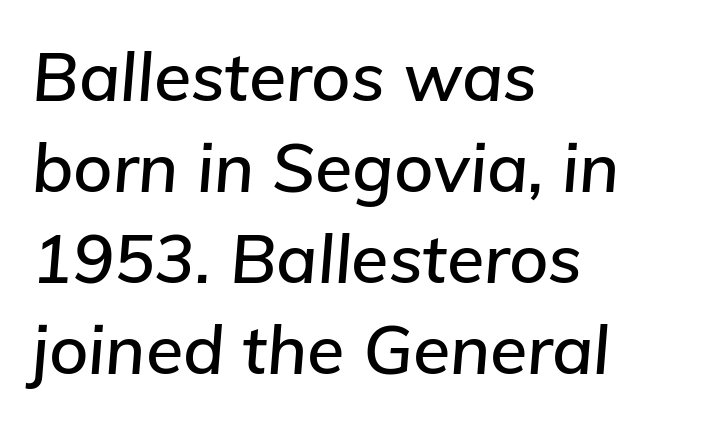
{"italic": "yes", "lean": "right", "slant_degrees": 5, "width": "normal", "stroke_contrast": "low", "x_height": "medium", "monospaced": "no", "underline": "no", "align": "left", "line_spacing": "normal", "line_spacing_ratio": 1.34, "letter_spacing": "normal", "letter_spacing_em": 0.0, "glyph_px": 68}
